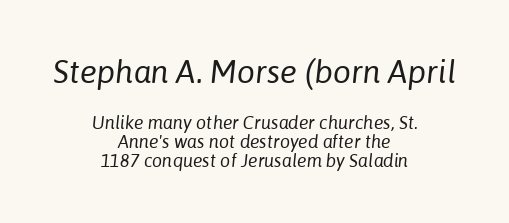
Q: Is the text bold? A: No.
Q: Is the text italic (slanted)? A: Yes, it leans right by about 6 degrees.
Q: Is the text underlined? A: No.
Q: How is the paragraph aligned? A: Centered.
Q: Is the spacing between letters normal or unusually wide? A: Normal.
Q: Is the spacing between lines tight, normal or loose? A: Tight.
Q: Which block of text is set in a larger size, the first (top) or the second (bottom)? A: The first (top) one.
Q: Width (condensed, normal, or wide)? A: Normal.
Q: Stroke contrast? A: Low.
Q: x-height? A: Medium.
Q: Monospaced? A: No.
